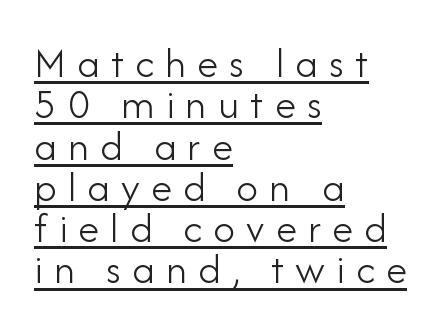
{"serif": "no", "italic": "no", "bold": "no", "weight": "light", "width": "normal", "stroke_contrast": "low", "x_height": "small", "monospaced": "no", "underline": "yes", "align": "left", "line_spacing": "tight", "line_spacing_ratio": 0.96, "letter_spacing": "wide", "letter_spacing_em": 0.26, "glyph_px": 43}
